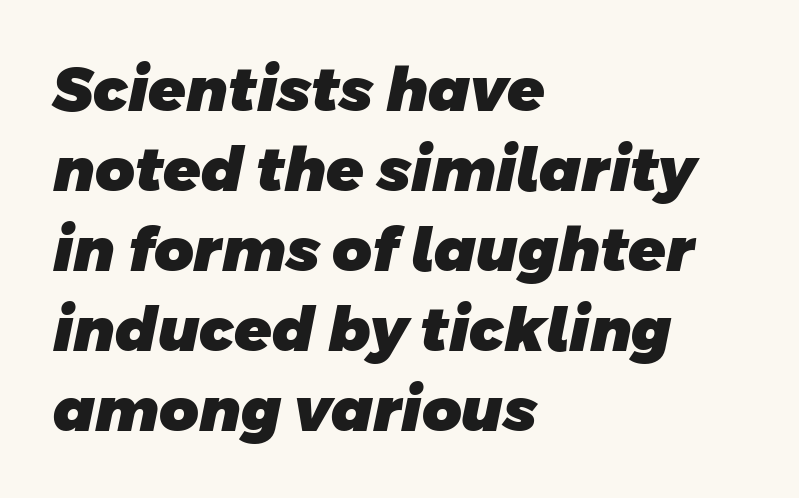
Look at the tracking — it's just the regular setting, nothing added. The lines are quadded left. A typesetter would label this face a sans. Chunky letters — that's bold for sure. The rendering uses a moderate line-height, typical for paragraphs. Check the space under the baseline: it is left empty.
